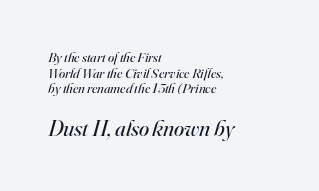
The image shows 23 px text type, italic (leaning right); set left-aligned, tight line spacing (1.11x), normal letter spacing, not underlined; the second (bottom) block is 1.64x larger.
